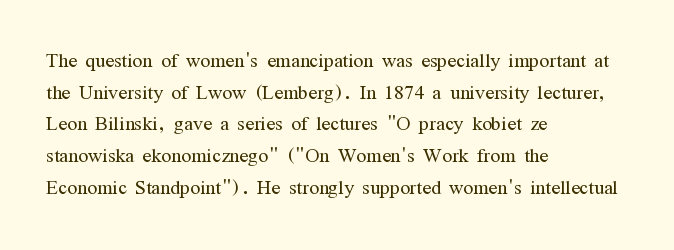
{"italic": "no", "bold": "no", "underline": "no", "align": "left", "line_spacing_ratio": 1.22, "letter_spacing": "normal", "letter_spacing_em": 0.0, "glyph_px": 26}
